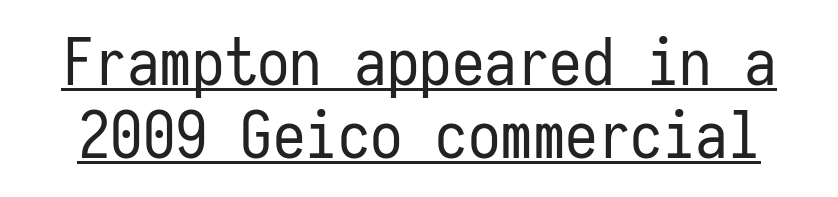
This rendering leaves character spacing at its baseline value. These lines are rendered in a fixed-pitch font. Notice how descenders almost collide with the ascenders below — that's tight leading. The font is comparable to plain body text, perhaps lighter. This is sans-serif lettering, the kind often seen on screens and signage.
